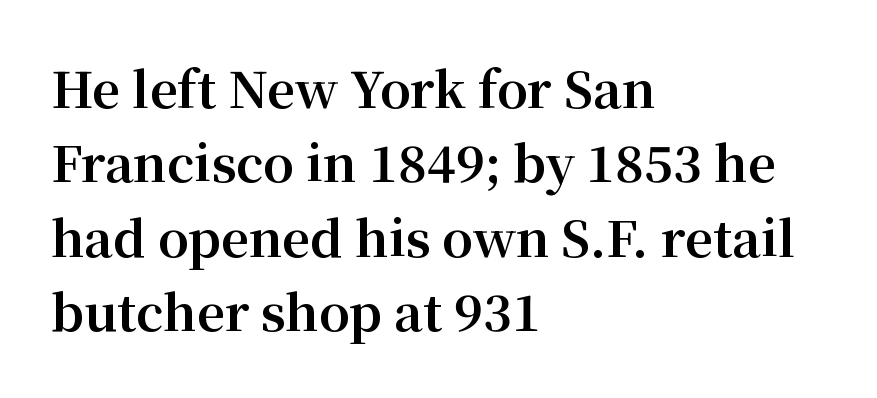
How heavy is the stroke? Heavy — this is a bold. The text was rendered using a seriffed face with decorative stroke endings. Spacing verdict: proportional, widths tailored to each character. Tall strokes in this sample are plumb rather than angled. Is the letter spacing exaggerated? No — it looks like the ordinary default.
